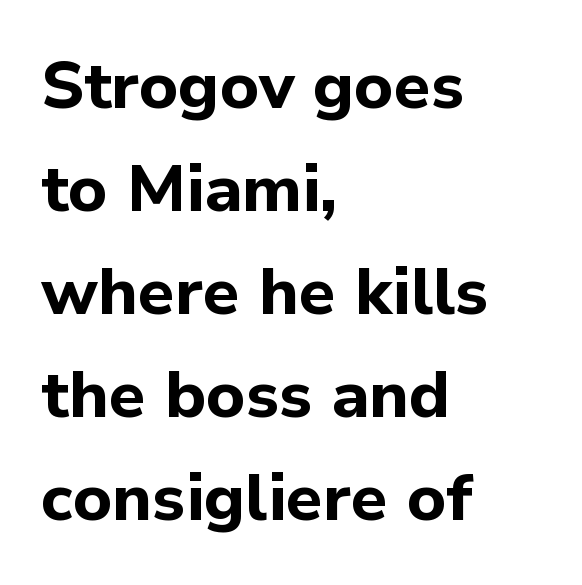
The image shows 66 px bold sans-serif type, upright; set left-aligned, normal line spacing (1.56x), normal letter spacing, not underlined; low stroke contrast and a medium x-height.
